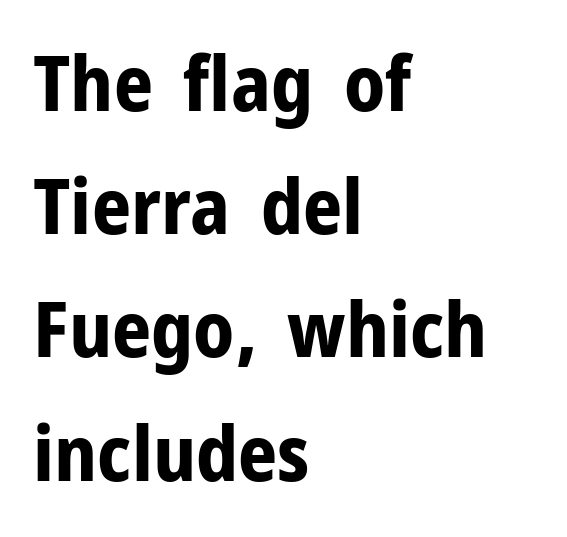
The font is running at its bold setting. The type is set solid horizontally, with unmodified tracking. Do the characters align in a grid? No, the font is proportional. Is this a sans? Yes — the strokes have no serifs.
